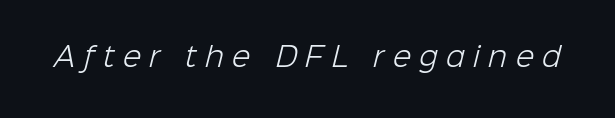
{"bold": "no", "underline": "no", "letter_spacing": "wide", "letter_spacing_em": 0.31, "glyph_px": 27}
